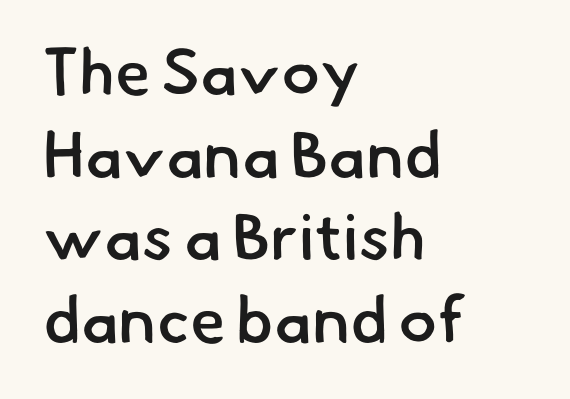
{"serif": "no", "bold": "semi", "weight": "semibold", "width": "normal", "stroke_contrast": "low", "x_height": "small", "monospaced": "no", "underline": "no", "align": "left", "line_spacing": "normal", "line_spacing_ratio": 1.27, "letter_spacing": "normal", "letter_spacing_em": 0.0, "glyph_px": 65}
